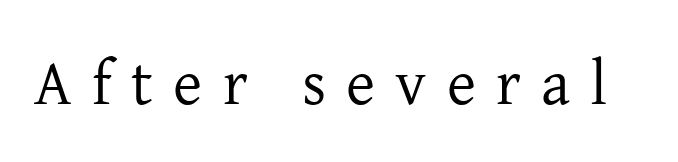
{"serif": "yes", "italic": "no", "bold": "no", "weight": "regular", "width": "normal", "stroke_contrast": "low", "x_height": "medium", "monospaced": "no", "underline": "no", "letter_spacing": "wide", "letter_spacing_em": 0.32, "glyph_px": 63}
